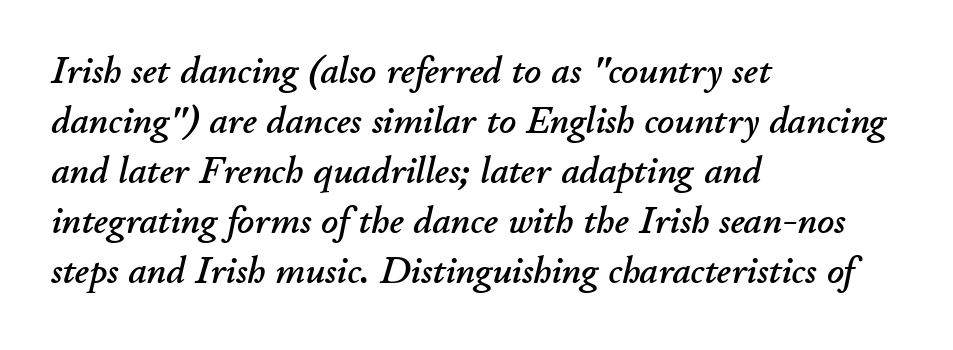
The image shows 37 px text type, italic (leaning right); set left-aligned, normal line spacing (1.35x), normal letter spacing, not underlined; low stroke contrast and a small x-height.
